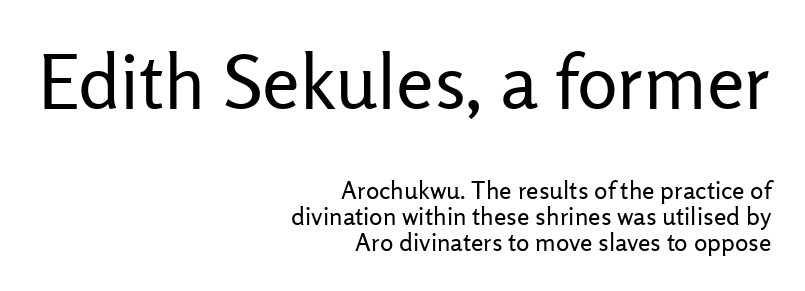
The earlier block is typeset at a bigger size than the later block. The type sits square on the baseline with zero lean. The letters carry no serifs — their stems end cleanly without finishing strokes. Default kerning and tracking; the words read as compact shapes. How would I describe the line gaps? Narrow and economical.
